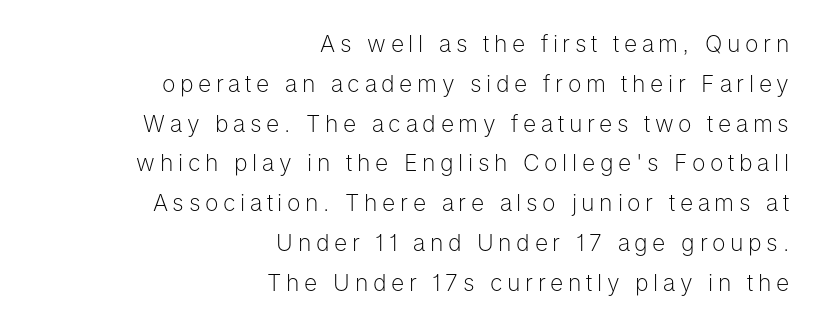
The image shows 23 px text type, upright; set right-aligned, line spacing 1.73x, unusually wide letter spacing (+0.2 em), not underlined.
